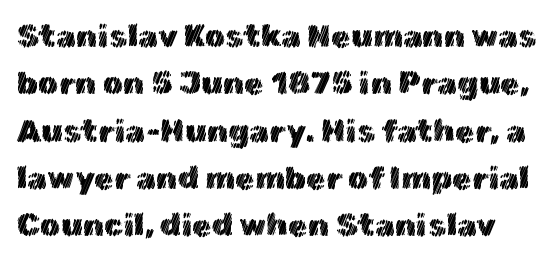
{"italic": "no", "width": "normal", "x_height": "medium", "monospaced": "no", "underline": "no", "line_spacing": "normal", "line_spacing_ratio": 1.48, "letter_spacing": "normal", "letter_spacing_em": 0.0, "glyph_px": 32}
